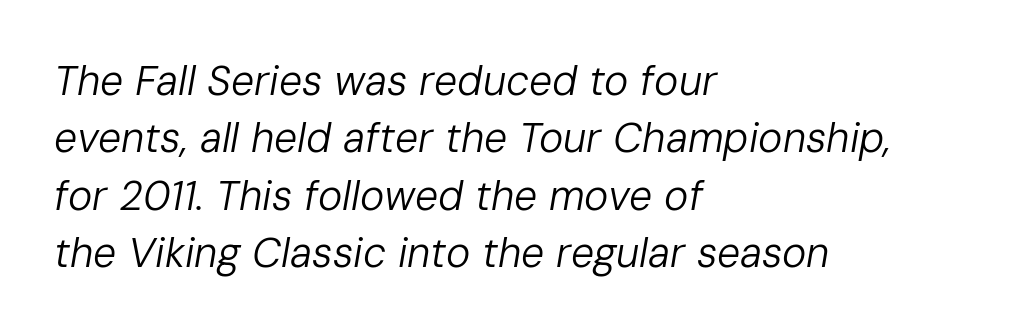
Glyph-to-glyph distance matches everyday printed text. The text carries the slant typical of an italic or oblique font. Descenders hang freely into open space. All the whitespace from short lines collects on the right. Letters have the restrained weight of plain body copy at most.
